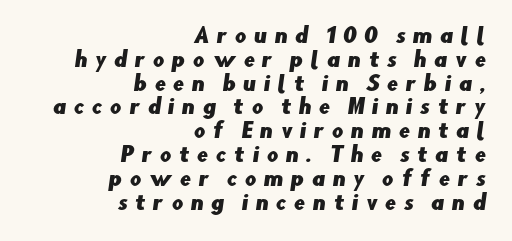
Which margin do the lines hug? The right one — the left edge is uneven. Here the glyphs are tracked loosely, breaking word shapes into spaced letters. The gap between lines stays unmarked.
